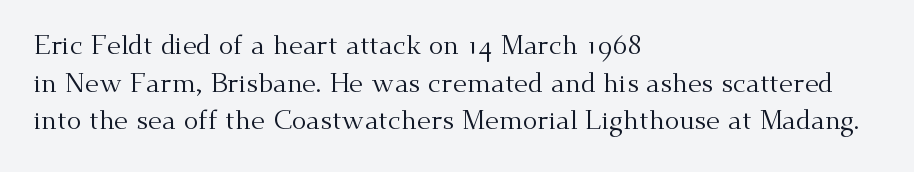
Q: Is the text bold? A: No.
Q: Is the text italic (slanted)? A: No, it is upright.
Q: Is the text underlined? A: No.
Q: How is the paragraph aligned? A: Left-aligned.
Q: Is the spacing between letters normal or unusually wide? A: Normal.
Q: Is the spacing between lines tight, normal or loose? A: Normal.
